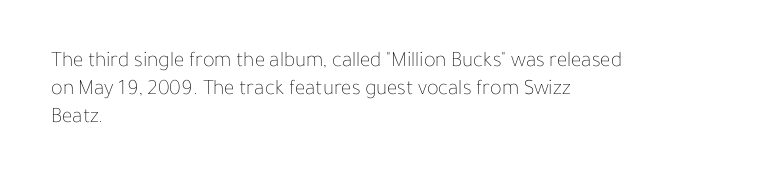
Q: Is the text bold? A: No.
Q: Is the text italic (slanted)? A: No, it is upright.
Q: Is the text underlined? A: No.
Q: How is the paragraph aligned? A: Left-aligned.
Q: Is the spacing between letters normal or unusually wide? A: Normal.
Q: Is the spacing between lines tight, normal or loose? A: Normal.
